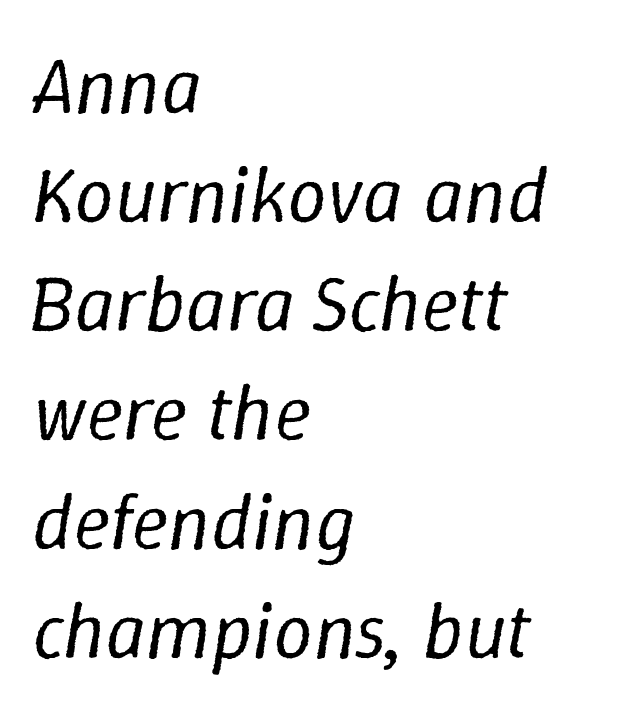
The image shows 79 px regular-weight type, italic (leaning right); set left-aligned, normal line spacing (1.38x), normal letter spacing, not underlined; low stroke contrast and a medium x-height.
